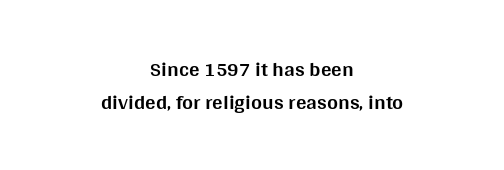
Q: Is the text bold? A: Yes.
Q: Is the text italic (slanted)? A: No, it is upright.
Q: Is the text underlined? A: No.
Q: How is the paragraph aligned? A: Centered.
Q: Is the spacing between letters normal or unusually wide? A: Normal.
Q: Is the spacing between lines tight, normal or loose? A: Normal.
